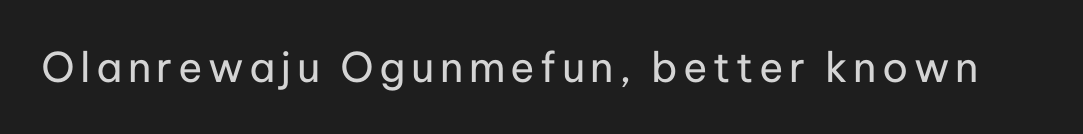
In terms of posture, this sample is upright. Type style note: lacks serifs. Anything drawn beneath the words? Only blank space. Proportional: the letters do not fall into vertical columns. A light-to-regular cut is what we see here.
